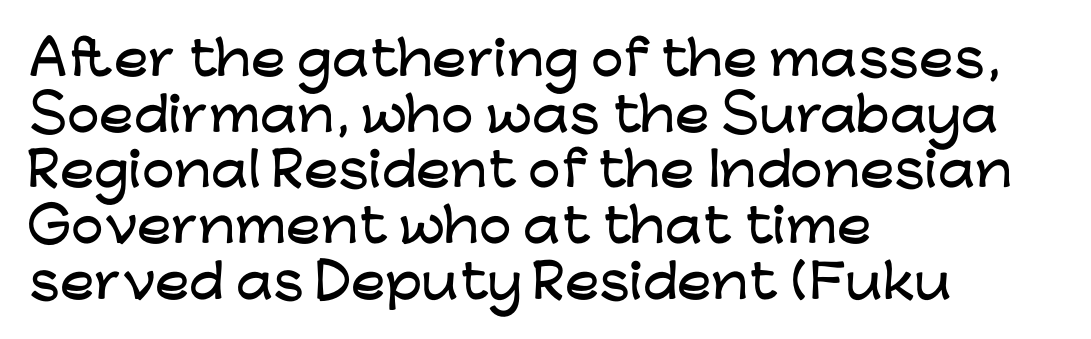
You could call the tracking neutral — neither tight nor loose. The gap between lines stays unmarked. The letters advance in unequal steps, a hallmark of proportional type. The letters stand upright; this is a roman face.
